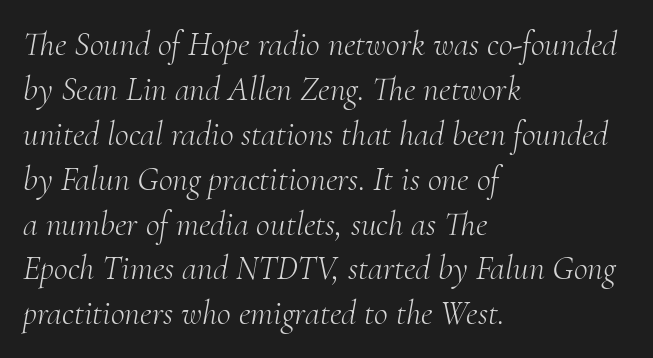
The image shows 34 px light serif type, italic (leaning right); set left-aligned, normal line spacing (1.32x), normal letter spacing, not underlined; medium stroke contrast and a small x-height.
